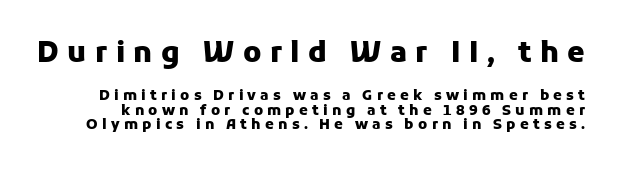
The passage shown has open, widely tracked lettering throughout. Words float on clear page, feet unadorned. A typesetter would call this proportional, since set widths differ per character. Characters remain perfectly vertical along every line. A student would notice the top passage is typeset larger than what follows. The font is running at its bold setting.
